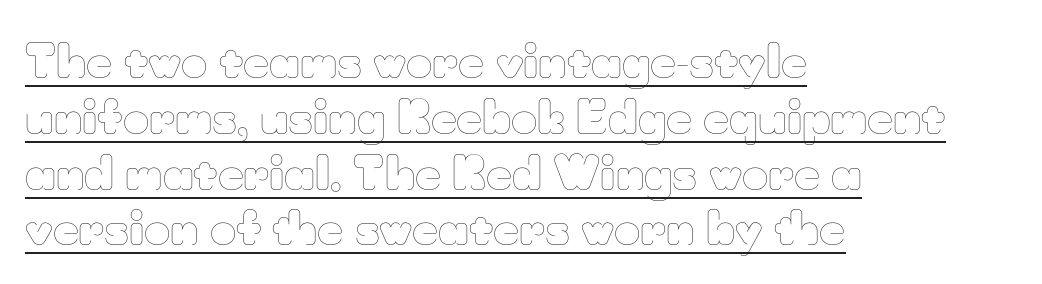
Q: Is the text bold? A: No.
Q: Is the text italic (slanted)? A: No, it is upright.
Q: Is the text underlined? A: Yes.
Q: How is the paragraph aligned? A: Left-aligned.
Q: Is the spacing between letters normal or unusually wide? A: Normal.
Q: Width (condensed, normal, or wide)? A: Normal.
Q: Stroke contrast? A: Low.
Q: x-height? A: Small.
Q: Monospaced? A: No.
